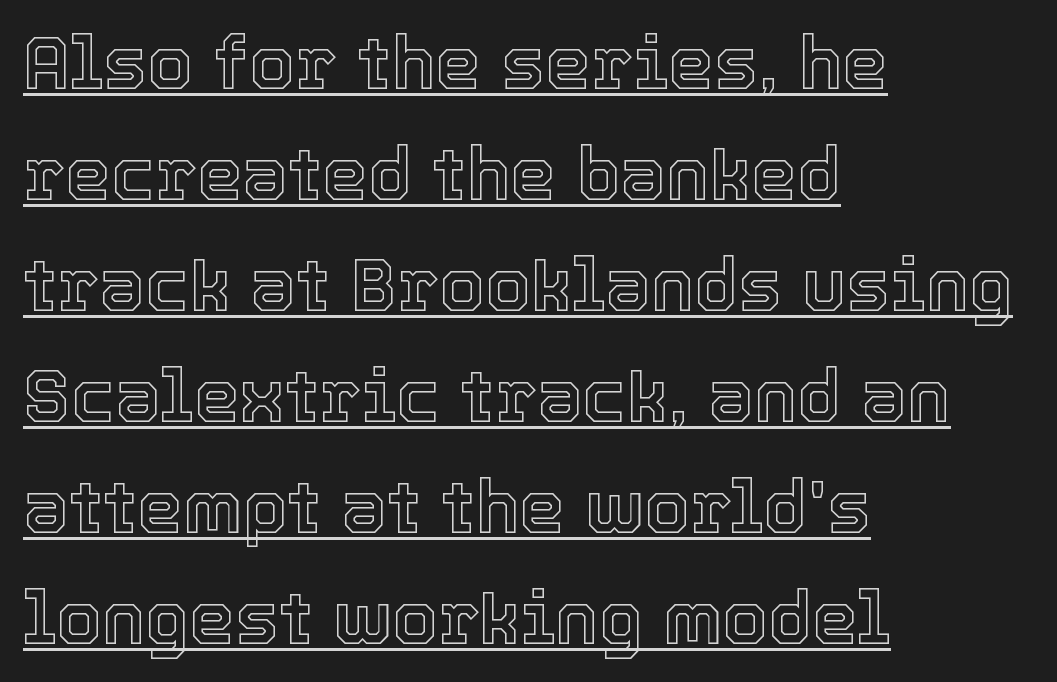
Q: Is the text italic (slanted)? A: No, it is upright.
Q: Is the text underlined? A: Yes.
Q: How is the paragraph aligned? A: Left-aligned.
Q: Is the spacing between letters normal or unusually wide? A: Normal.
Q: Is the spacing between lines tight, normal or loose? A: Normal.
Q: Width (condensed, normal, or wide)? A: Normal.
Q: x-height? A: Medium.
Q: Monospaced? A: No.
